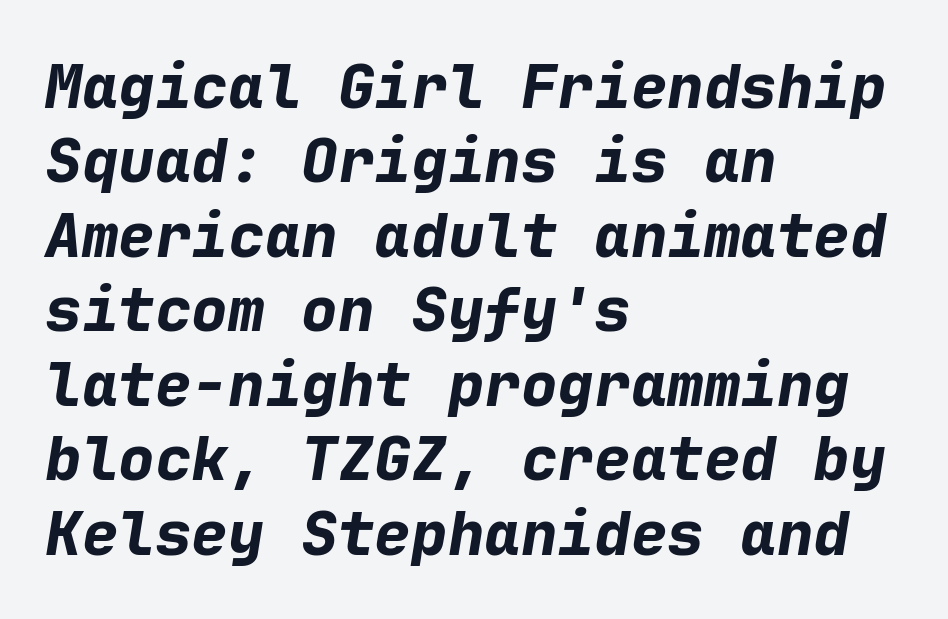
{"italic": "yes", "lean": "right", "slant_degrees": 9, "bold": "yes", "weight": "bold", "width": "normal", "stroke_contrast": "low", "x_height": "medium", "monospaced": "yes", "underline": "no", "align": "left", "line_spacing_ratio": 1.22, "letter_spacing": "normal", "letter_spacing_em": 0.0, "glyph_px": 61}
